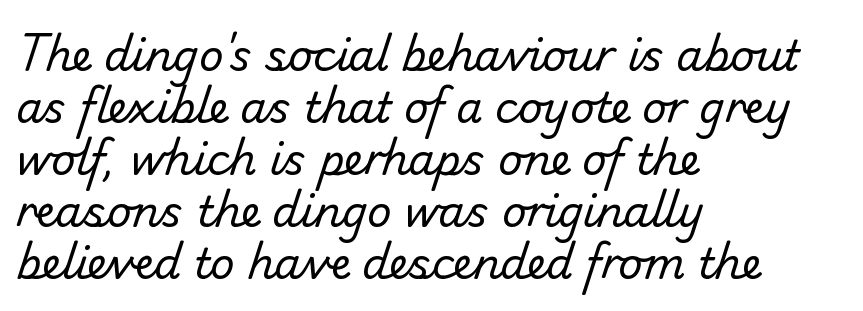
Descenders hang freely into open space. Is the block centered? No — it sits flush against the left margin. The rendering uses natural spacing where letterforms have individual widths. The weight would be labelled regular, book, light, or lighter still.
